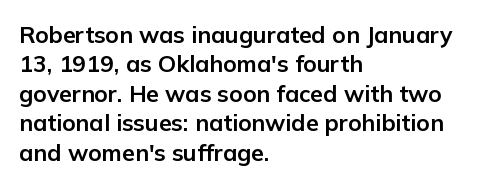
The image shows 23 px bold type, upright; set left-aligned, normal line spacing (1.28x), normal letter spacing, not underlined.
